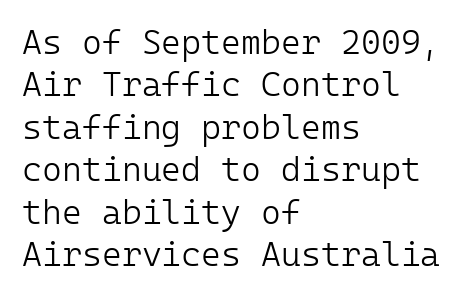
A typesetter would call this zero additional tracking. The axis of the letterforms is exactly vertical. The space directly below the letters is spotless. The cut favours lightness, reaching ordinary text weight at its darkest. Serif or sans? Sans — the stroke terminals are bare.
